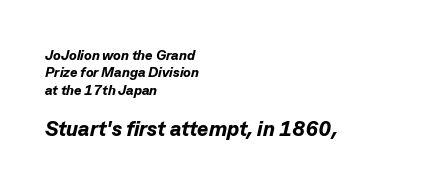
Q: Is the text bold? A: Yes.
Q: Is the text italic (slanted)? A: Yes, it leans right by about 13 degrees.
Q: Is the text underlined? A: No.
Q: How is the paragraph aligned? A: Left-aligned.
Q: Is the spacing between letters normal or unusually wide? A: Normal.
Q: Which block of text is set in a larger size, the first (top) or the second (bottom)? A: The second (bottom) one.
